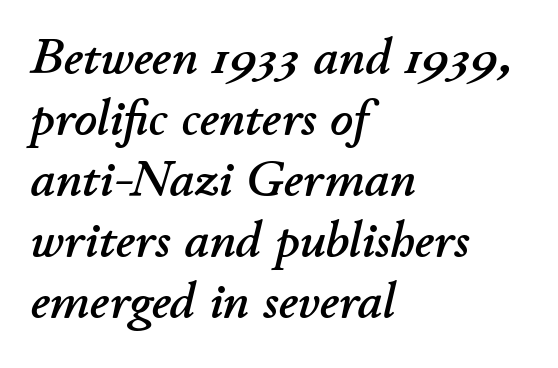
The image shows 50 px text type, italic (leaning right); set left-aligned, line spacing 1.22x, normal letter spacing, not underlined; low stroke contrast and a small x-height.
